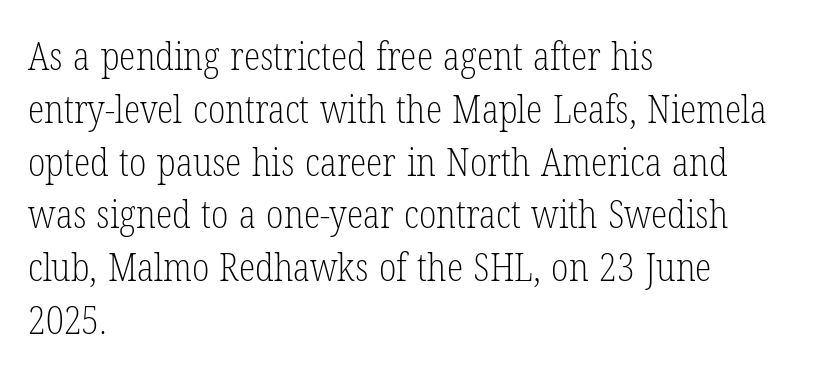
The image shows 38 px light, condensed serif type, upright; set left-aligned, normal line spacing (1.39x), normal letter spacing, not underlined; low stroke contrast and a medium x-height.
